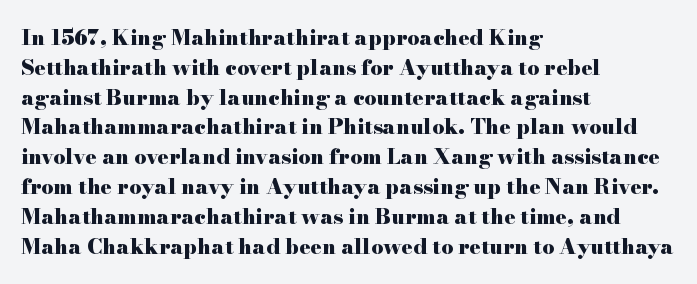
A bare baseline throughout the passage. Heavy-handed strokes throughout: this text is bold. Style check: upright. The setting favours the left margin, as ordinary paragraphs usually do. How are the letters spaced? Ordinarily, with no added tracking.
